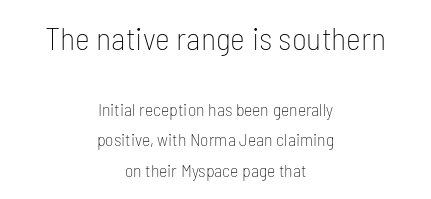
{"serif": "no", "italic": "no", "bold": "no", "weight": "thin", "width": "condensed", "stroke_contrast": "low", "x_height": "medium", "monospaced": "no", "underline": "no", "align": "center", "line_spacing": "normal", "line_spacing_ratio": 1.69, "letter_spacing": "normal", "letter_spacing_em": 0.0, "larger_block": "first", "size_ratio": 1.78, "glyph_px": 32}
